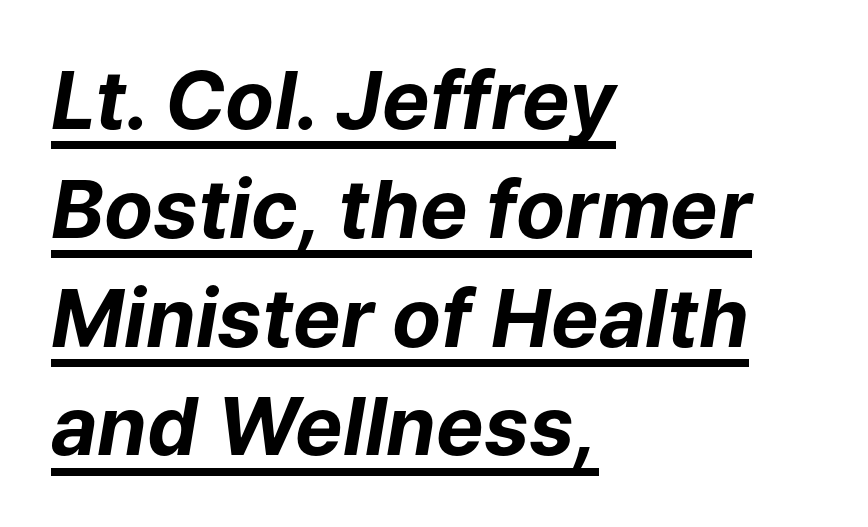
{"italic": "yes", "lean": "right", "slant_degrees": 9, "bold": "yes", "weight": "bold", "width": "normal", "stroke_contrast": "low", "x_height": "medium", "monospaced": "no", "underline": "yes", "align": "left", "line_spacing": "normal", "line_spacing_ratio": 1.36, "letter_spacing": "normal", "letter_spacing_em": 0.0, "glyph_px": 80}
